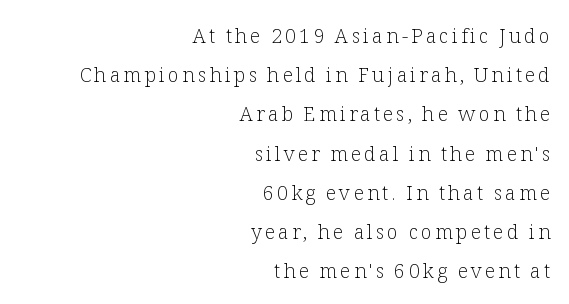
The image shows 20 px text type, upright; set right-aligned, loose line spacing (1.96x), not underlined.
